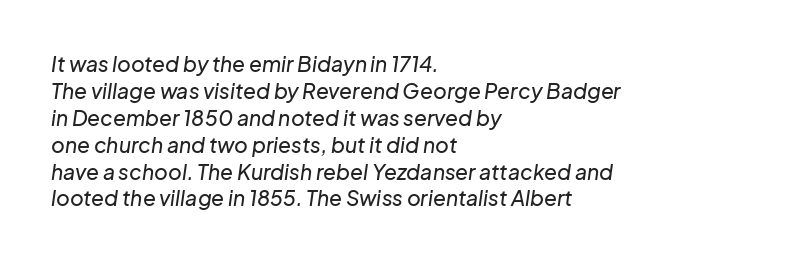
The image shows 21 px text type, italic (leaning right); set left-aligned, normal line spacing (1.28x), normal letter spacing, not underlined.
